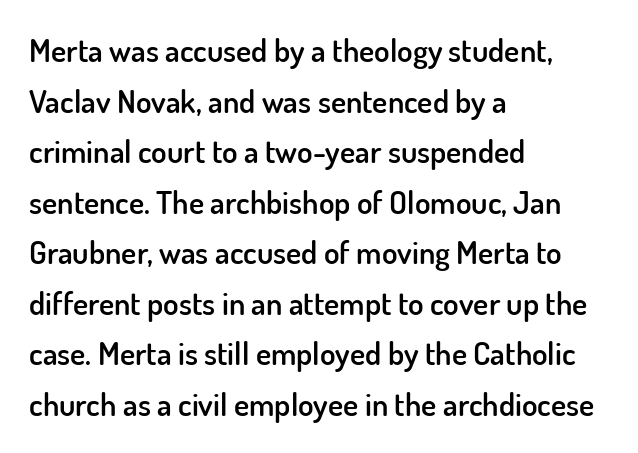
{"serif": "no", "italic": "no", "bold": "semi", "weight": "semibold", "width": "normal", "stroke_contrast": "low", "x_height": "small", "monospaced": "no", "underline": "no", "align": "left", "line_spacing": "normal", "line_spacing_ratio": 1.58, "letter_spacing": "normal", "letter_spacing_em": 0.0, "glyph_px": 32}
